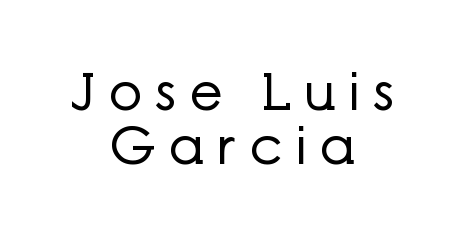
The glyphs are unaccompanied by any horizontal stroke below them. The paragraph shown floats in the horizontal middle. Note: no serifs on the glyphs. Quick note: not italic, upright. Successive baselines arrive quickly, one right under another.
